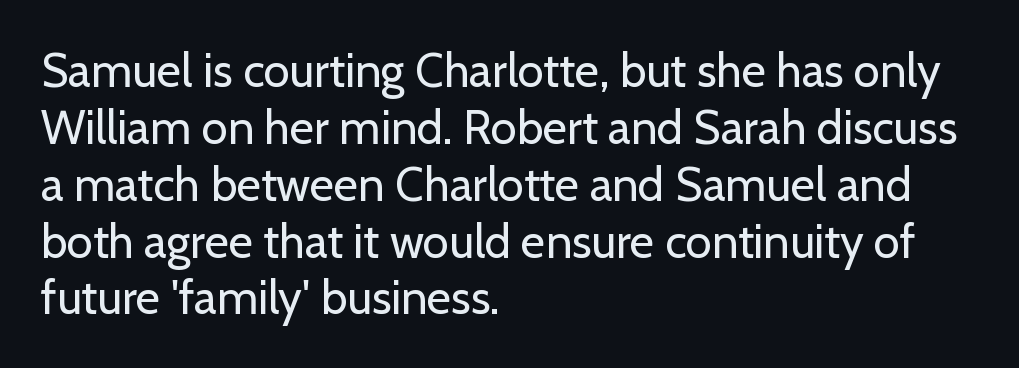
The type family on display is of the sans-serif kind. You could call the tracking neutral — neither tight nor loose. Upright lettering throughout. These lines are rendered in a variable-pitch font.
